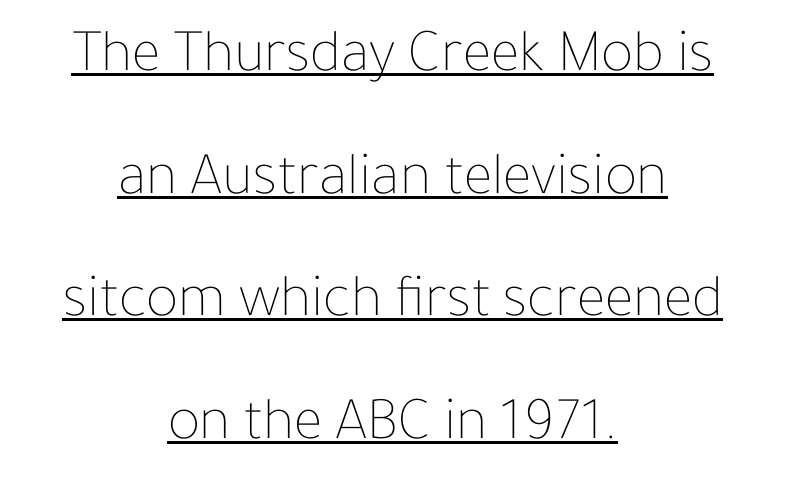
Q: Is the text bold? A: No.
Q: Is the text italic (slanted)? A: No, it is upright.
Q: Is the text underlined? A: Yes.
Q: How is the paragraph aligned? A: Centered.
Q: Is the spacing between letters normal or unusually wide? A: Normal.
Q: Is the spacing between lines tight, normal or loose? A: Loose.
Q: Width (condensed, normal, or wide)? A: Normal.
Q: Stroke contrast? A: Low.
Q: x-height? A: Medium.
Q: Monospaced? A: No.
